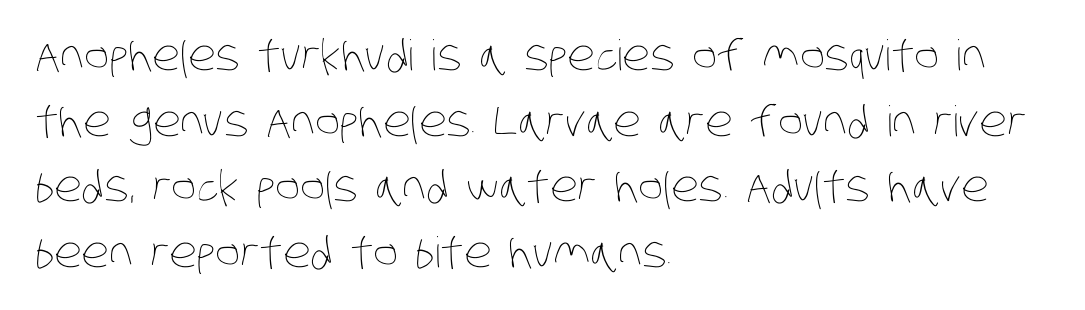
Q: Is the text bold? A: No.
Q: Is the text underlined? A: No.
Q: How is the paragraph aligned? A: Left-aligned.
Q: Is the spacing between letters normal or unusually wide? A: Normal.
Q: Is the spacing between lines tight, normal or loose? A: Normal.
Q: Width (condensed, normal, or wide)? A: Condensed.
Q: Stroke contrast? A: Low.
Q: x-height? A: Large.
Q: Monospaced? A: No.
